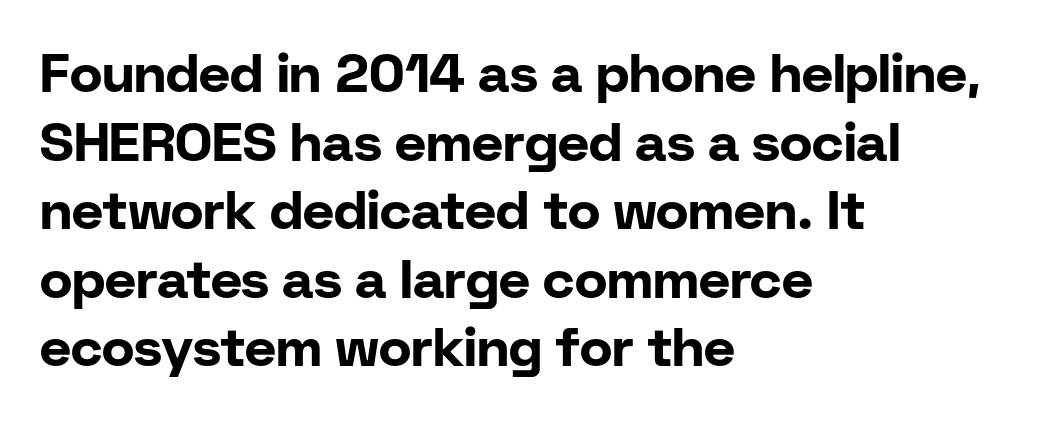
The face used here is a sans, in the tradition of grotesques and geometrics. Which margin do the lines hug? The left one — the right edge is uneven. Lines of text with bare space underneath. Compared with typical paragraphs, the rows here are spaced about the same.
